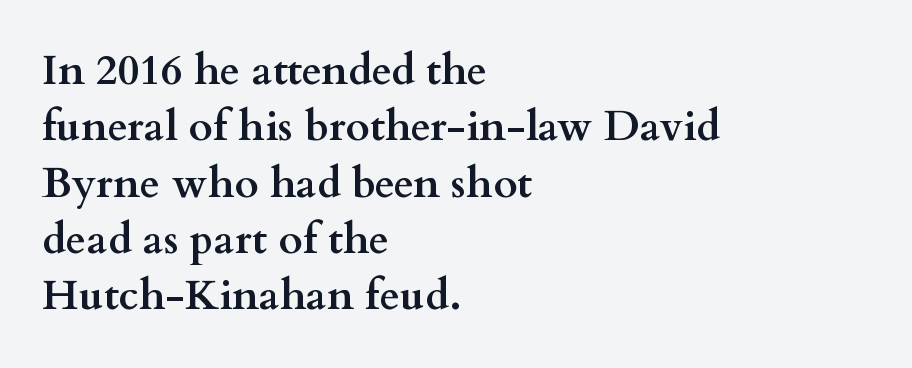
The image shows 42 px semibold, wide serif type, upright; set left-aligned, normal line spacing (1.34x), normal letter spacing, not underlined; medium stroke contrast and a small x-height.
